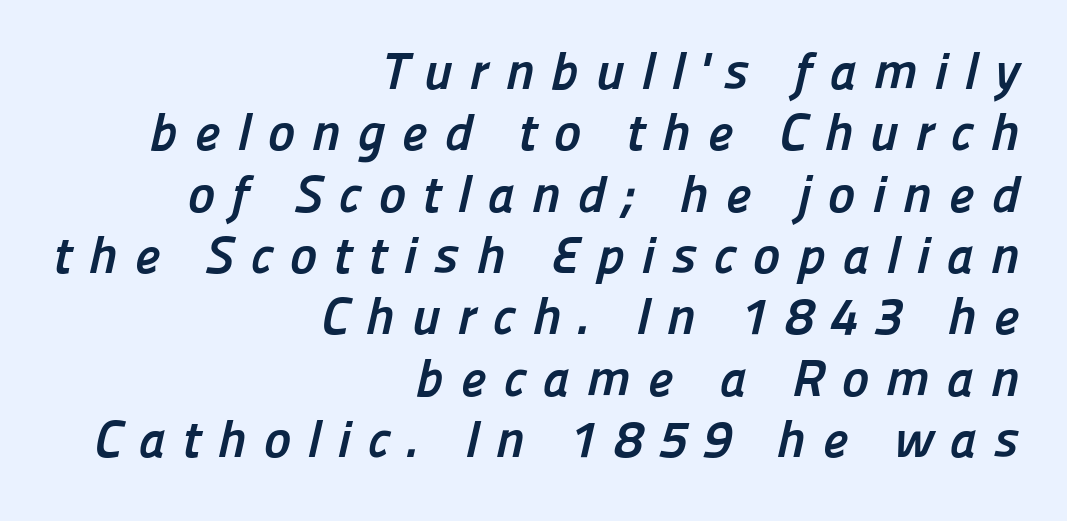
Q: Is the text bold? A: Yes.
Q: Is the typeface a serif or a sans-serif typeface? A: Sans-serif.
Q: Is the text underlined? A: No.
Q: How is the paragraph aligned? A: Right-aligned.
Q: Is the spacing between letters normal or unusually wide? A: Unusually wide.
Q: Width (condensed, normal, or wide)? A: Normal.
Q: Stroke contrast? A: Low.
Q: x-height? A: Medium.
Q: Monospaced? A: No.
